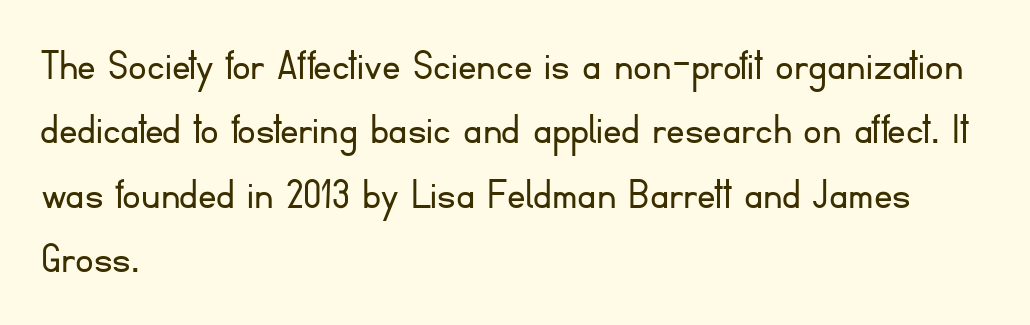
{"serif": "no", "italic": "no", "bold": "no", "weight": "light", "width": "normal", "stroke_contrast": "low", "x_height": "small", "monospaced": "no", "underline": "no", "align": "left", "line_spacing": "normal", "line_spacing_ratio": 1.4, "letter_spacing": "normal", "letter_spacing_em": 0.0, "glyph_px": 46}
